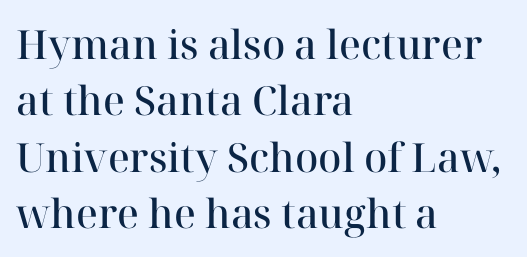
The image shows 40 px semibold serif type, upright; set left-aligned, normal line spacing (1.41x), normal letter spacing, not underlined; high stroke contrast and a medium x-height.
